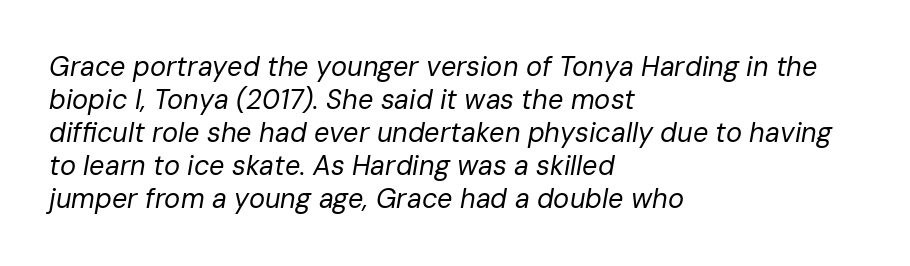
{"italic": "yes", "lean": "right", "slant_degrees": 10, "bold": "no", "underline": "no", "align": "left", "line_spacing_ratio": 1.22, "letter_spacing": "normal", "letter_spacing_em": 0.0, "glyph_px": 27}
